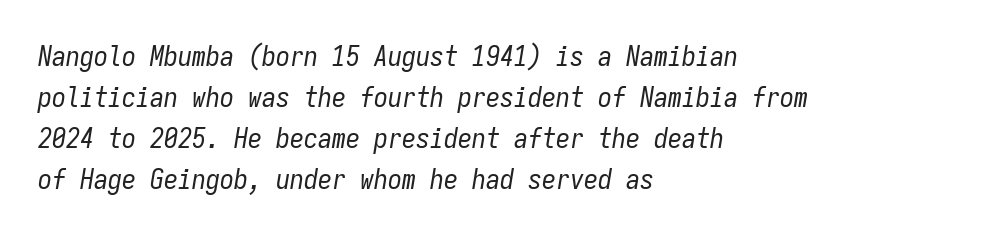
Q: Is the text bold? A: No.
Q: Is the text italic (slanted)? A: Yes, it leans right by about 9 degrees.
Q: Is the text underlined? A: No.
Q: How is the paragraph aligned? A: Left-aligned.
Q: Is the spacing between letters normal or unusually wide? A: Normal.
Q: Is the spacing between lines tight, normal or loose? A: Normal.
Q: Width (condensed, normal, or wide)? A: Condensed.
Q: Stroke contrast? A: Low.
Q: x-height? A: Medium.
Q: Monospaced? A: Yes.
